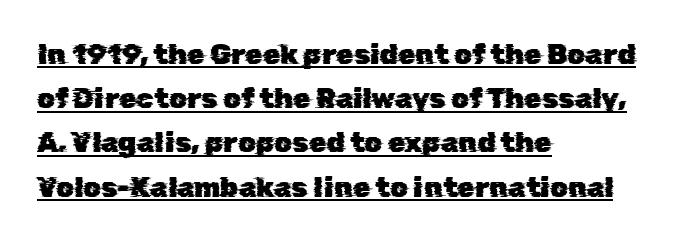
The words here are underlined. The setting favours the left margin, as ordinary paragraphs usually do. Glyph-to-glyph distance matches everyday printed text. The rows are spaced the way most documents space them.
